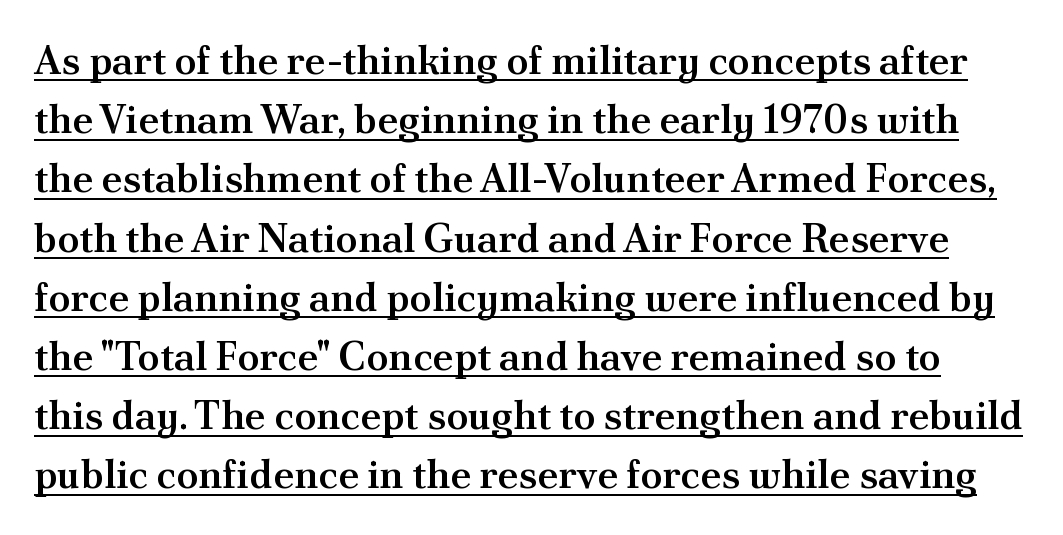
{"serif": "yes", "italic": "no", "bold": "semi", "weight": "semibold", "width": "normal", "stroke_contrast": "medium", "x_height": "small", "monospaced": "no", "underline": "yes", "line_spacing": "normal", "line_spacing_ratio": 1.48, "letter_spacing": "normal", "letter_spacing_em": 0.0, "glyph_px": 40}
